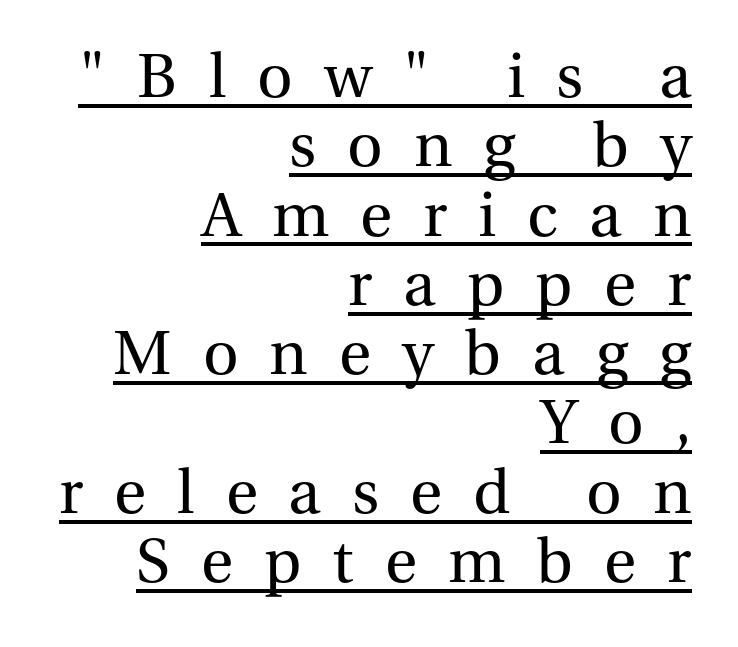
Q: Is the text bold? A: No.
Q: Is the text italic (slanted)? A: No, it is upright.
Q: Is the typeface a serif or a sans-serif typeface? A: Serif.
Q: Is the text underlined? A: Yes.
Q: How is the paragraph aligned? A: Right-aligned.
Q: Is the spacing between letters normal or unusually wide? A: Unusually wide.
Q: Is the spacing between lines tight, normal or loose? A: Tight.
Q: Width (condensed, normal, or wide)? A: Normal.
Q: Stroke contrast? A: Medium.
Q: x-height? A: Medium.
Q: Monospaced? A: No.
